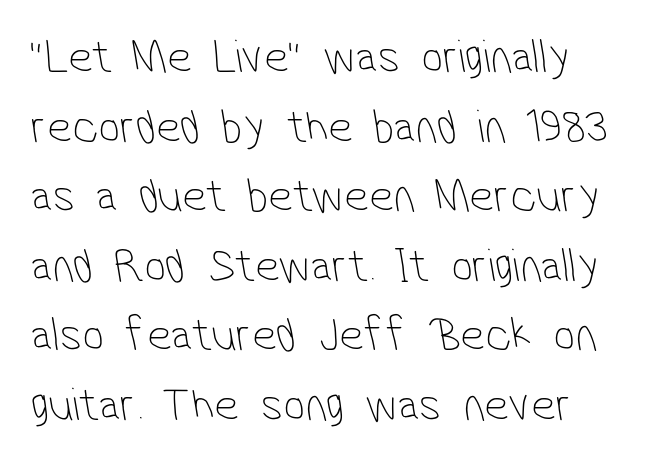
The image shows 48 px thin, condensed sans-serif type; set left-aligned, normal line spacing (1.45x), normal letter spacing, not underlined; low stroke contrast and a medium x-height.
